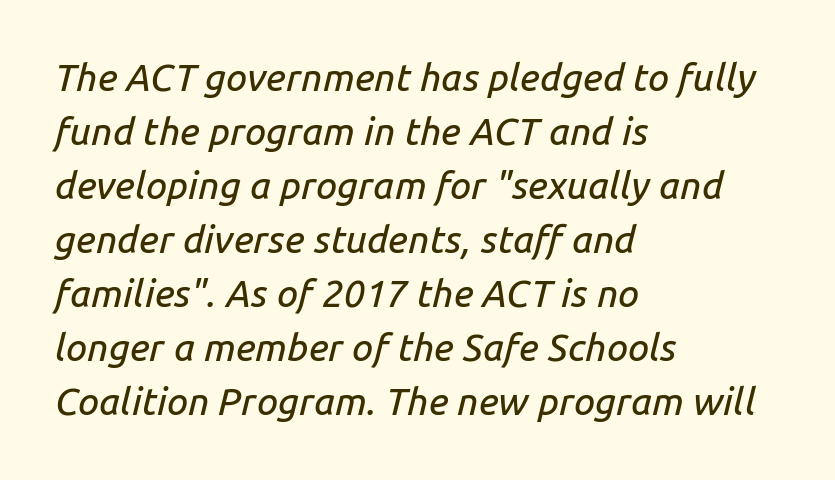
Q: Is the text italic (slanted)? A: Yes, it leans right by about 14 degrees.
Q: Is the text underlined? A: No.
Q: How is the paragraph aligned? A: Left-aligned.
Q: Is the spacing between letters normal or unusually wide? A: Normal.
Q: Is the spacing between lines tight, normal or loose? A: Normal.
Q: Width (condensed, normal, or wide)? A: Normal.
Q: Stroke contrast? A: Low.
Q: x-height? A: Medium.
Q: Monospaced? A: No.
